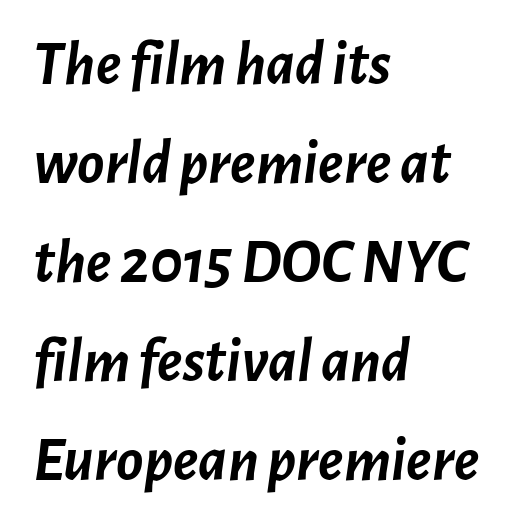
The image shows 63 px semibold type, italic (leaning right); set left-aligned, normal line spacing (1.57x), normal letter spacing, not underlined; low stroke contrast and a medium x-height.
